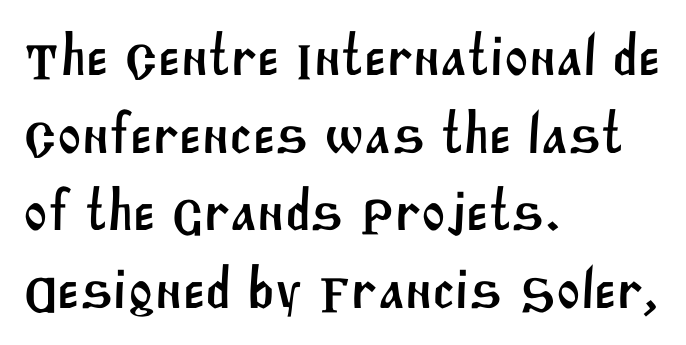
{"serif": "no", "width": "normal", "stroke_contrast": "medium", "x_height": "large", "monospaced": "no", "underline": "no", "align": "left", "line_spacing": "normal", "line_spacing_ratio": 1.34, "letter_spacing": "normal", "letter_spacing_em": 0.0, "glyph_px": 58}
